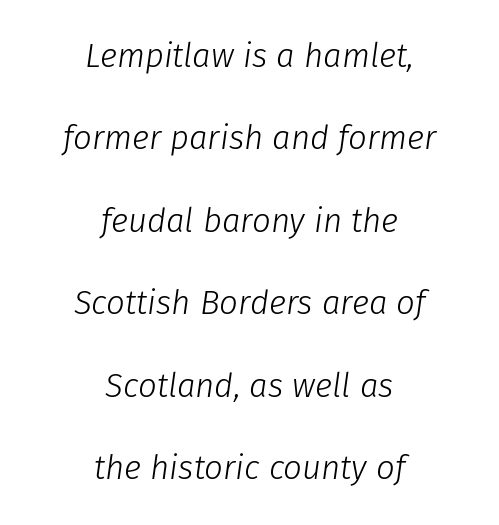
Q: Is the text bold? A: No.
Q: Is the text italic (slanted)? A: Yes, it leans right by about 8 degrees.
Q: Is the text underlined? A: No.
Q: How is the paragraph aligned? A: Centered.
Q: Is the spacing between letters normal or unusually wide? A: Normal.
Q: Is the spacing between lines tight, normal or loose? A: Loose.
Q: Width (condensed, normal, or wide)? A: Normal.
Q: Stroke contrast? A: Low.
Q: x-height? A: Medium.
Q: Monospaced? A: No.
